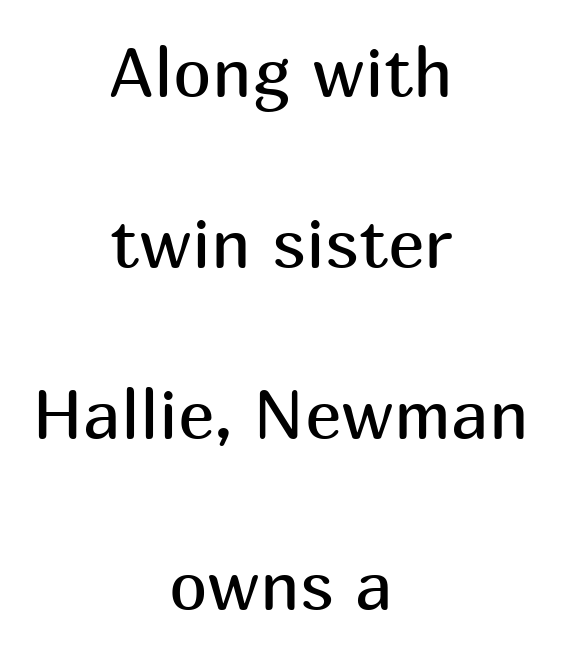
The image shows 69 px regular-weight sans-serif type, upright; set centered, loose line spacing (2.48x), normal letter spacing, not underlined; medium stroke contrast and a medium x-height.
